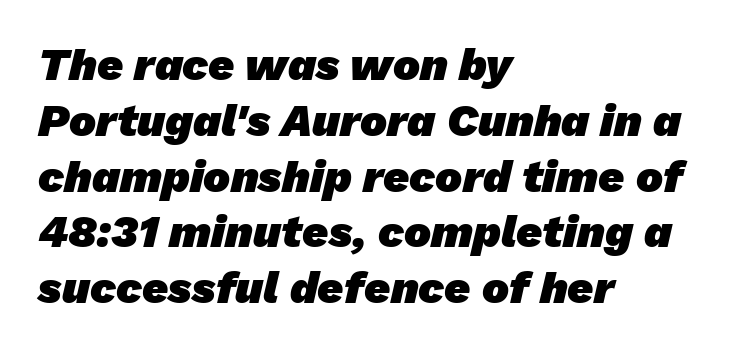
The image shows 45 px heavy sans-serif type; set left-aligned, line spacing 1.24x, normal letter spacing, not underlined; low stroke contrast and a medium x-height.
